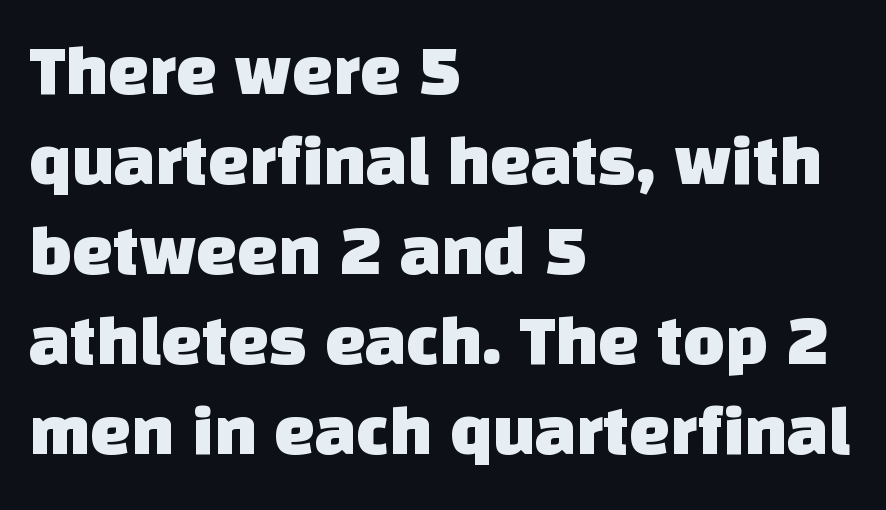
If you drew a ruler down the left edge, every line would touch it. Is the letter spacing exaggerated? No — it looks like the ordinary default. Notice how descenders clear the ascenders below comfortably — that's standard leading. Check where the strokes stop: nothing finishes them off — pure sans. The passage shown is typed in a proportional face where columns would drift. Type without underlining.
